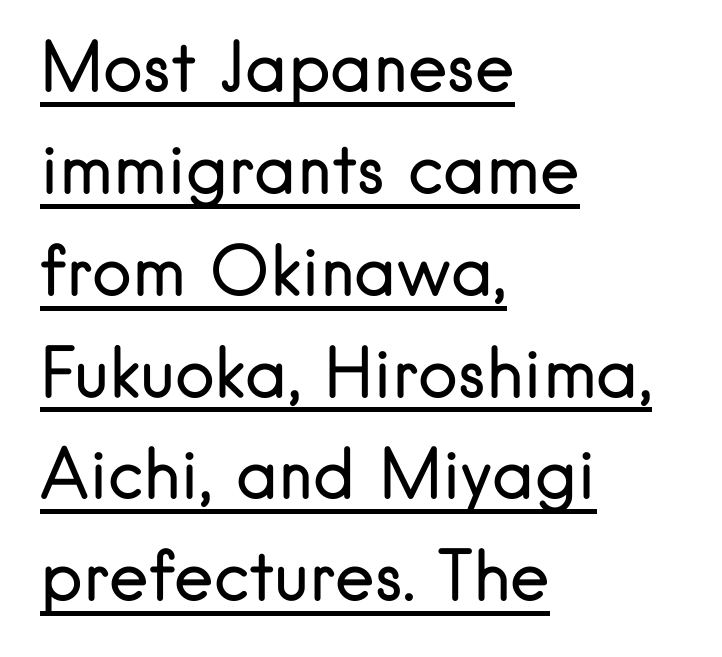
{"serif": "no", "italic": "no", "bold": "no", "weight": "regular", "width": "normal", "stroke_contrast": "low", "x_height": "small", "monospaced": "no", "underline": "yes", "align": "left", "line_spacing": "normal", "line_spacing_ratio": 1.52, "letter_spacing": "normal", "letter_spacing_em": 0.0, "glyph_px": 67}
